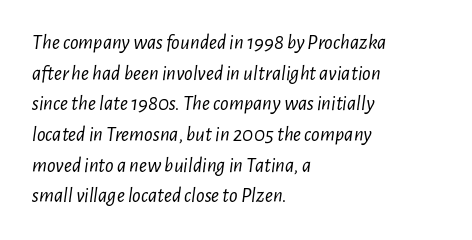
The image shows 21 px text type, italic (leaning right); set left-aligned, normal line spacing (1.46x), normal letter spacing, not underlined.
